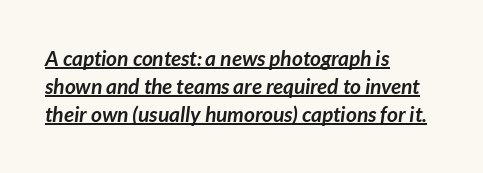
Q: Is the text bold? A: Yes.
Q: Is the text italic (slanted)? A: Yes, it leans right by about 7 degrees.
Q: Is the text underlined? A: Yes.
Q: How is the paragraph aligned? A: Left-aligned.
Q: Is the spacing between letters normal or unusually wide? A: Normal.
Q: Is the spacing between lines tight, normal or loose? A: Normal.
